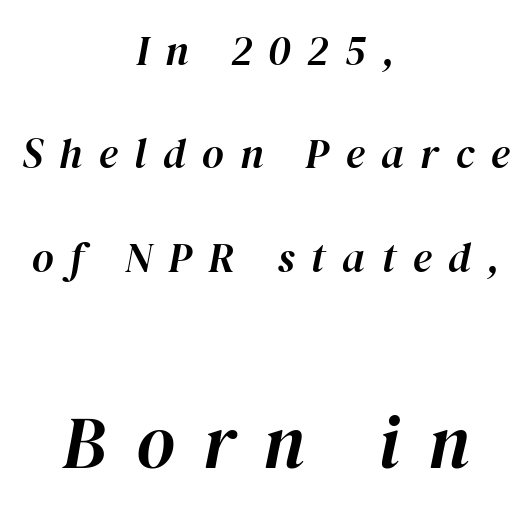
Q: Is the text italic (slanted)? A: Yes, it leans right by about 12 degrees.
Q: Is the text underlined? A: No.
Q: How is the paragraph aligned? A: Centered.
Q: Is the spacing between letters normal or unusually wide? A: Unusually wide.
Q: Is the spacing between lines tight, normal or loose? A: Loose.
Q: Which block of text is set in a larger size, the first (top) or the second (bottom)? A: The second (bottom) one.
Q: Width (condensed, normal, or wide)? A: Normal.
Q: Stroke contrast? A: High.
Q: x-height? A: Medium.
Q: Monospaced? A: No.
